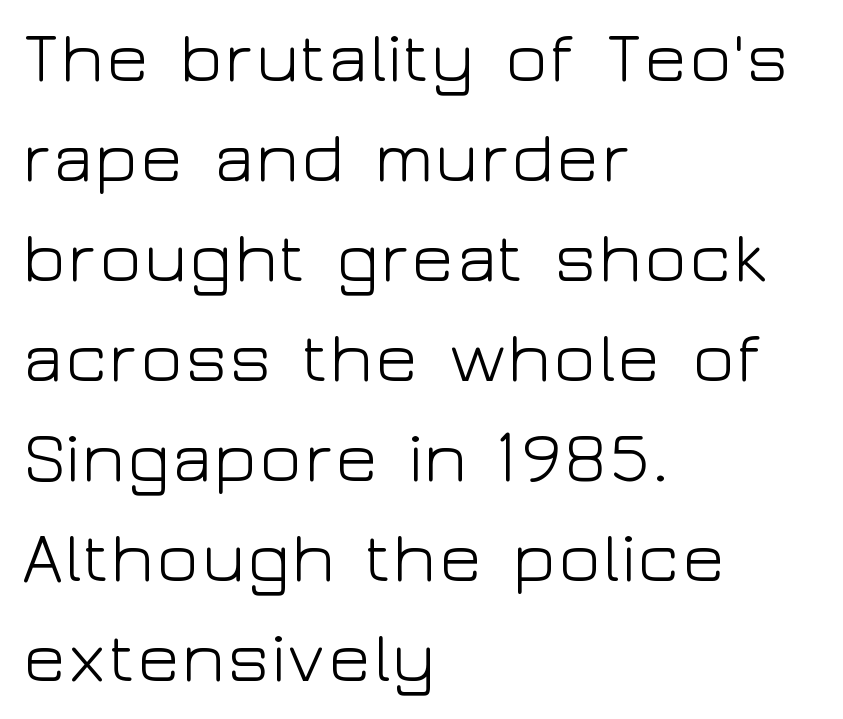
{"serif": "no", "italic": "no", "bold": "no", "weight": "light", "width": "wide", "stroke_contrast": "low", "x_height": "medium", "monospaced": "no", "underline": "no", "align": "left", "line_spacing": "normal", "line_spacing_ratio": 1.39, "letter_spacing": "normal", "letter_spacing_em": 0.0, "glyph_px": 72}
